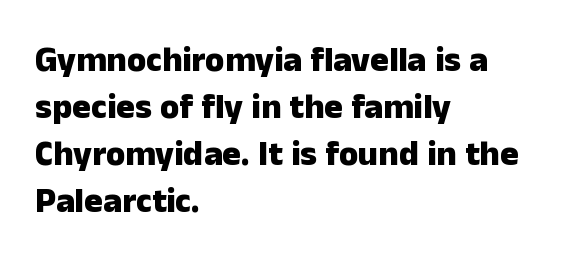
{"serif": "no", "italic": "no", "bold": "yes", "weight": "heavy", "width": "normal", "stroke_contrast": "low", "x_height": "medium", "monospaced": "no", "underline": "no", "align": "left", "line_spacing": "normal", "line_spacing_ratio": 1.34, "letter_spacing": "normal", "letter_spacing_em": 0.0, "glyph_px": 35}
